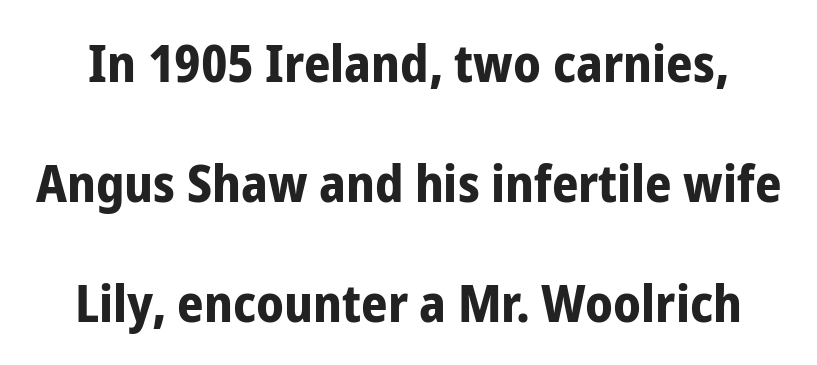
{"serif": "no", "italic": "no", "bold": "yes", "weight": "bold", "width": "condensed", "stroke_contrast": "low", "x_height": "medium", "monospaced": "no", "underline": "no", "line_spacing": "loose", "line_spacing_ratio": 2.31, "letter_spacing": "normal", "letter_spacing_em": 0.0, "glyph_px": 52}
